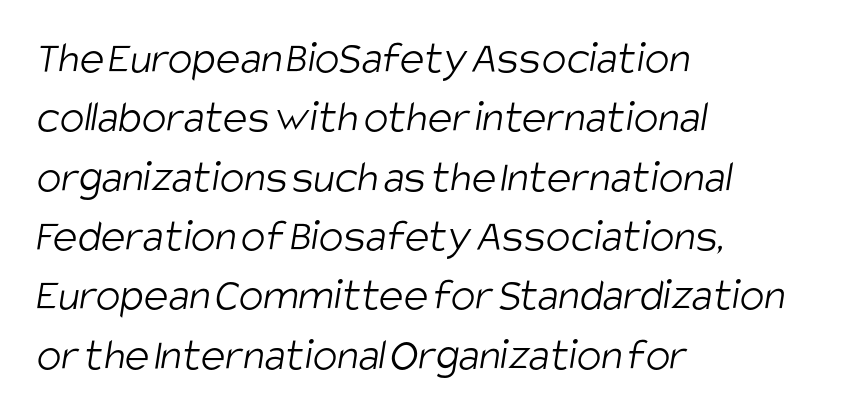
{"serif": "no", "bold": "no", "weight": "light", "width": "condensed", "stroke_contrast": "low", "x_height": "large", "monospaced": "no", "underline": "no", "align": "left", "line_spacing": "normal", "line_spacing_ratio": 1.29, "letter_spacing": "normal", "letter_spacing_em": 0.0, "glyph_px": 46}
